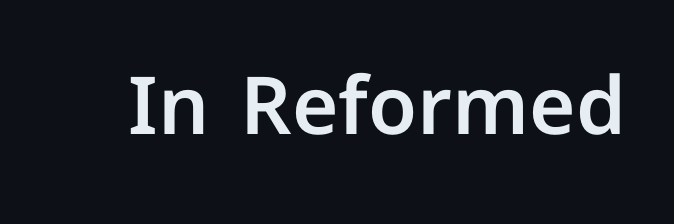
The type family on display is of the sans-serif kind. Short note: letters normally spaced. The rendering uses natural spacing where letterforms have individual widths. Unlike italic type, these characters show no tilt at all. The glyphs are unaccompanied by any horizontal stroke below them.
